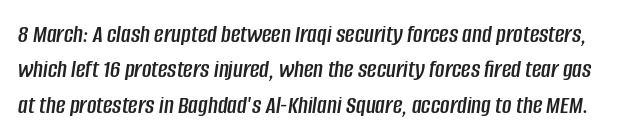
Q: Is the text italic (slanted)? A: Yes, it leans right by about 8 degrees.
Q: Is the text underlined? A: No.
Q: Is the spacing between letters normal or unusually wide? A: Normal.
Q: Is the spacing between lines tight, normal or loose? A: Normal.
